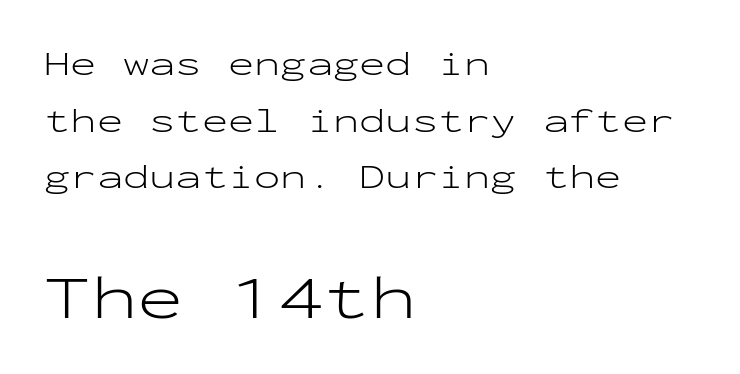
Q: Is the text bold? A: No.
Q: Is the text italic (slanted)? A: No, it is upright.
Q: Is the typeface a serif or a sans-serif typeface? A: Sans-serif.
Q: Is the text underlined? A: No.
Q: How is the paragraph aligned? A: Left-aligned.
Q: Is the spacing between letters normal or unusually wide? A: Normal.
Q: Is the spacing between lines tight, normal or loose? A: Normal.
Q: Which block of text is set in a larger size, the first (top) or the second (bottom)? A: The second (bottom) one.
Q: Width (condensed, normal, or wide)? A: Wide.
Q: Stroke contrast? A: Low.
Q: x-height? A: Medium.
Q: Monospaced? A: Yes.
